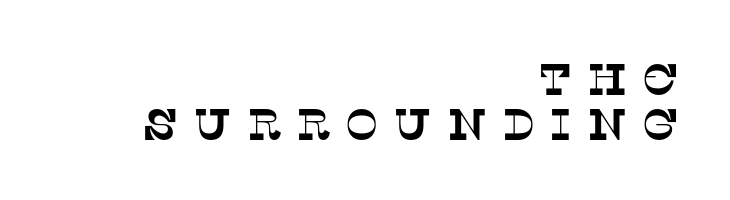
{"serif": "yes", "width": "normal", "stroke_contrast": "low", "x_height": "large", "monospaced": "no", "underline": "no", "align": "right", "line_spacing": "tight", "line_spacing_ratio": 1.02, "letter_spacing": "wide", "letter_spacing_em": 0.33, "glyph_px": 44}
